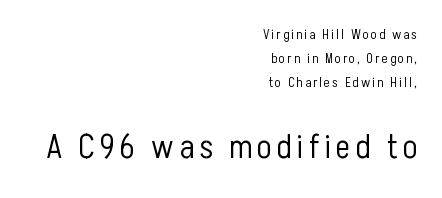
The image shows 34 px light, condensed sans-serif type, upright; set right-aligned, line spacing 1.71x, not underlined; the second (bottom) block is 2.43x larger; low stroke contrast and a medium x-height.
